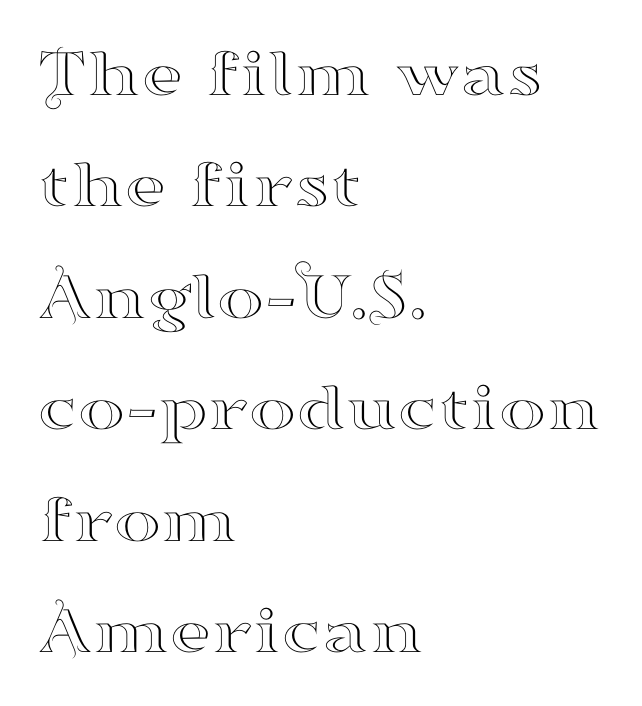
Words appear dense and cohesive because spacing is normal. Here the designer chose a conventional face with non-uniform glyph widths. Compared with typical paragraphs, the rows here are spaced about the same. Has an underline been added? It has not. Casual observation: everything's shoved over to the left.
